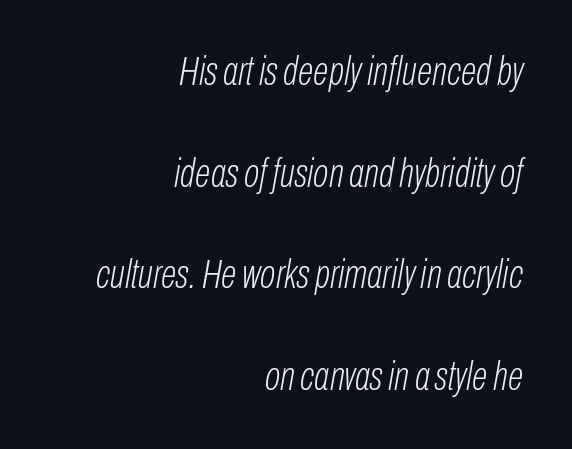
The image shows 41 px light, condensed type, italic (leaning right); set right-aligned, loose line spacing (2.48x), normal letter spacing, not underlined; low stroke contrast and a medium x-height.
